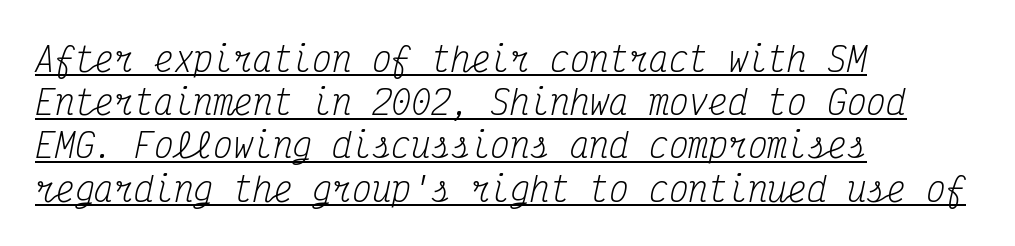
{"serif": "yes", "italic": "yes", "lean": "right", "slant_degrees": 12, "bold": "no", "weight": "regular", "width": "condensed", "stroke_contrast": "medium", "x_height": "medium", "monospaced": "yes", "underline": "yes", "align": "left", "line_spacing": "normal", "line_spacing_ratio": 1.31, "letter_spacing": "normal", "letter_spacing_em": 0.0, "glyph_px": 33}
